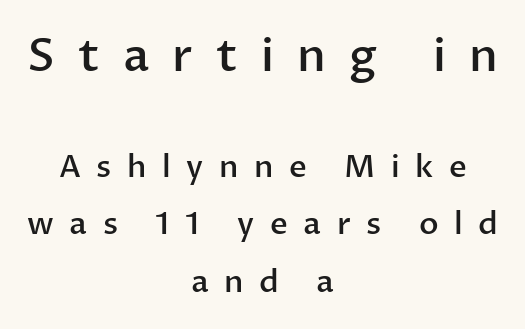
The image shows 46 px semibold sans-serif type, upright; set centered, line spacing 1.84x, unusually wide letter spacing (+0.5 em), not underlined; the first (top) block is 1.48x larger; low stroke contrast and a medium x-height.
